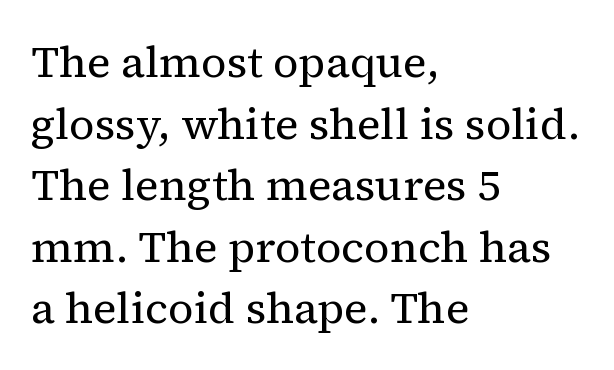
The image shows 44 px regular-weight serif type, upright; set left-aligned, normal line spacing (1.4x), normal letter spacing, not underlined; medium stroke contrast and a medium x-height.
